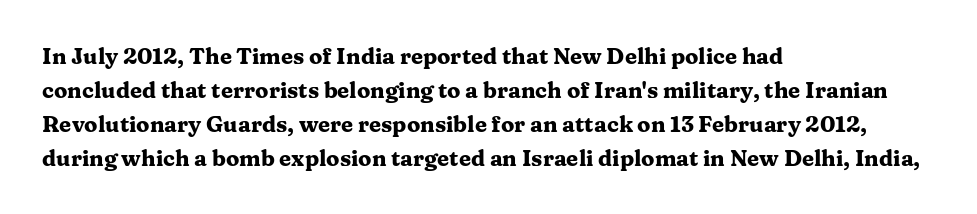
Q: Is the text bold? A: Yes.
Q: Is the text italic (slanted)? A: No, it is upright.
Q: Is the text underlined? A: No.
Q: How is the paragraph aligned? A: Left-aligned.
Q: Is the spacing between letters normal or unusually wide? A: Normal.
Q: Is the spacing between lines tight, normal or loose? A: Normal.
